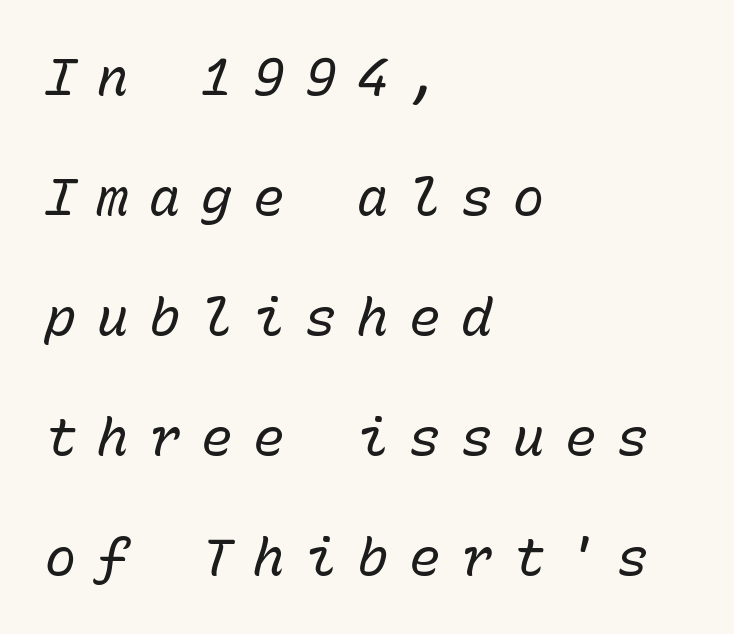
Q: Is the text bold? A: No.
Q: Is the text italic (slanted)? A: Yes, it leans right by about 15 degrees.
Q: Is the text underlined? A: No.
Q: How is the paragraph aligned? A: Left-aligned.
Q: Is the spacing between letters normal or unusually wide? A: Unusually wide.
Q: Is the spacing between lines tight, normal or loose? A: Loose.
Q: Width (condensed, normal, or wide)? A: Normal.
Q: Stroke contrast? A: Low.
Q: x-height? A: Medium.
Q: Monospaced? A: Yes.
